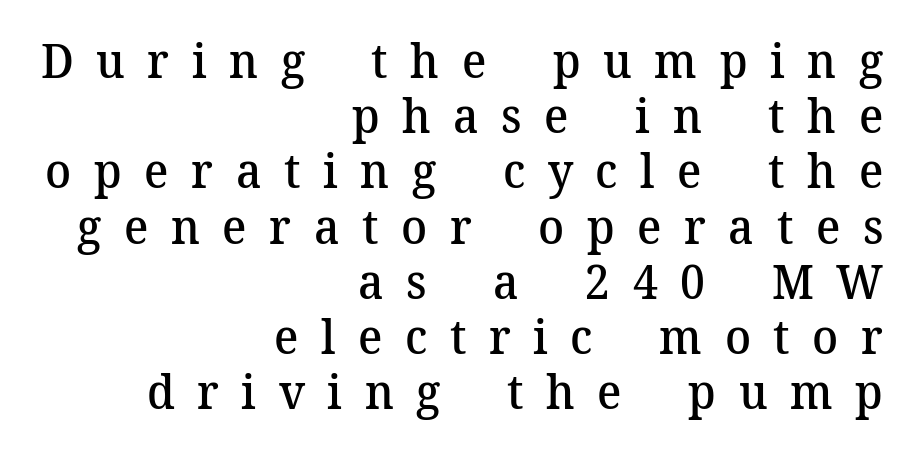
Q: Is the text bold? A: Semi-bold.
Q: Is the text italic (slanted)? A: No, it is upright.
Q: Is the typeface a serif or a sans-serif typeface? A: Serif.
Q: Is the text underlined? A: No.
Q: How is the paragraph aligned? A: Right-aligned.
Q: Is the spacing between letters normal or unusually wide? A: Unusually wide.
Q: Is the spacing between lines tight, normal or loose? A: Tight.
Q: Width (condensed, normal, or wide)? A: Normal.
Q: Stroke contrast? A: Medium.
Q: x-height? A: Medium.
Q: Monospaced? A: No.
